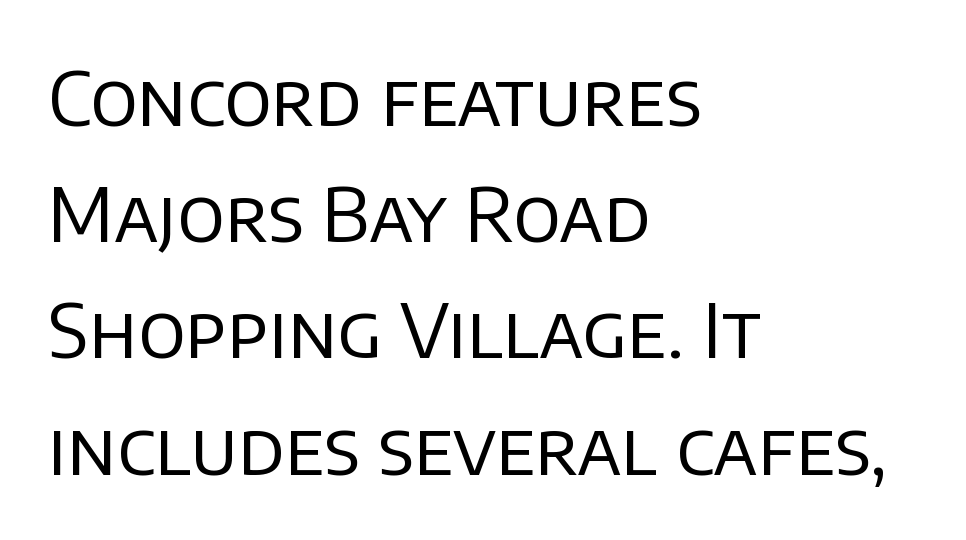
Q: Is the text bold? A: No.
Q: Is the text italic (slanted)? A: No, it is upright.
Q: Is the typeface a serif or a sans-serif typeface? A: Sans-serif.
Q: Is the text underlined? A: No.
Q: How is the paragraph aligned? A: Left-aligned.
Q: Is the spacing between letters normal or unusually wide? A: Normal.
Q: Is the spacing between lines tight, normal or loose? A: Normal.
Q: Width (condensed, normal, or wide)? A: Normal.
Q: Stroke contrast? A: Low.
Q: x-height? A: Large.
Q: Monospaced? A: No.
